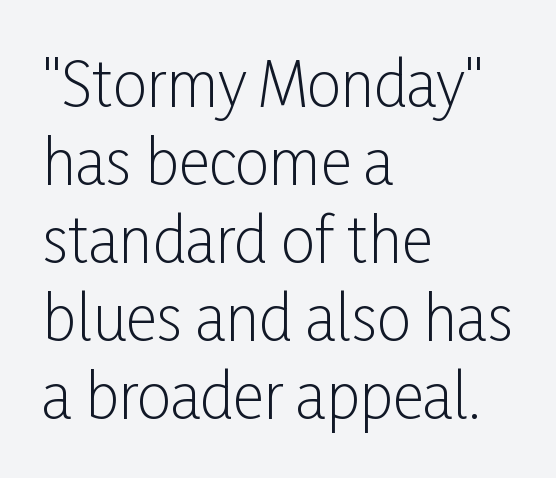
{"serif": "no", "italic": "no", "bold": "no", "weight": "light", "width": "condensed", "stroke_contrast": "low", "x_height": "medium", "monospaced": "no", "underline": "no", "align": "left", "line_spacing": "normal", "line_spacing_ratio": 1.28, "letter_spacing": "normal", "letter_spacing_em": 0.0, "glyph_px": 61}
